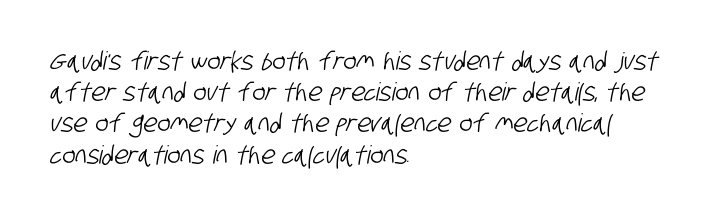
{"underline": "no", "align": "left", "line_spacing": "normal", "line_spacing_ratio": 1.25, "letter_spacing": "normal", "letter_spacing_em": 0.0, "glyph_px": 25}
